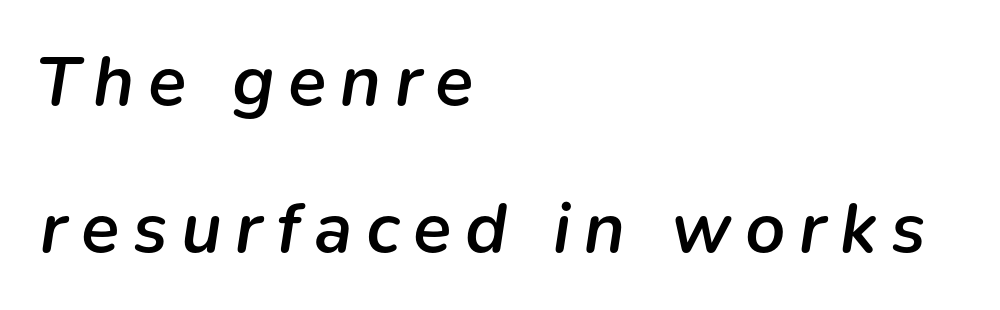
The sample has been set in demibold, a notch under bold. The rendering uses natural spacing where letterforms have individual widths. A bare baseline throughout the passage. The rag falls on the right side of this text block. The designer dialed line spacing up above the default. Yep, that's italic — everything's leaning.
